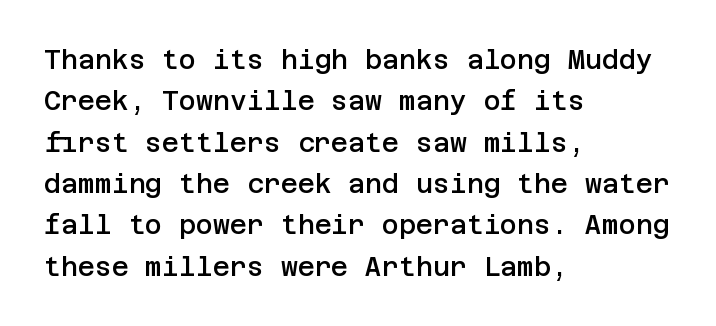
The image shows 26 px text type, upright; set left-aligned, normal line spacing (1.59x), normal letter spacing, not underlined.
